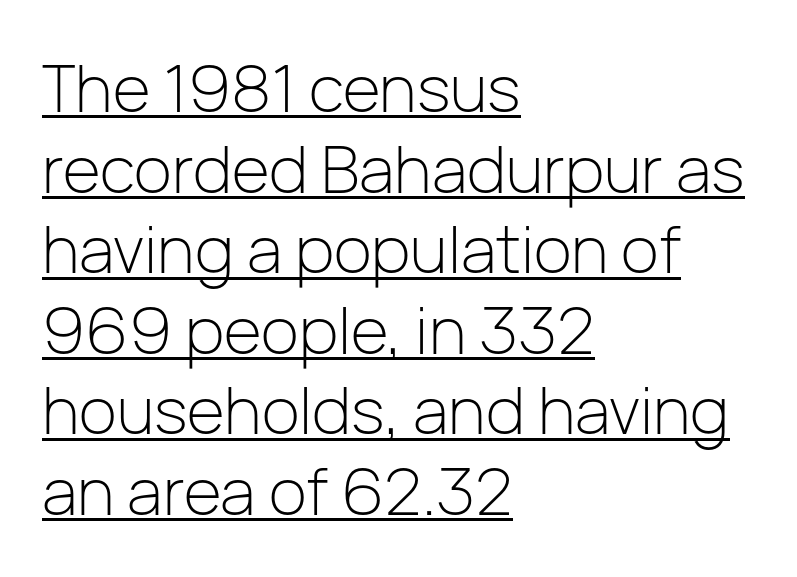
Q: Is the text bold? A: No.
Q: Is the text italic (slanted)? A: No, it is upright.
Q: Is the typeface a serif or a sans-serif typeface? A: Sans-serif.
Q: Is the text underlined? A: Yes.
Q: How is the paragraph aligned? A: Left-aligned.
Q: Is the spacing between letters normal or unusually wide? A: Normal.
Q: Width (condensed, normal, or wide)? A: Normal.
Q: Stroke contrast? A: Low.
Q: x-height? A: Medium.
Q: Monospaced? A: No.
